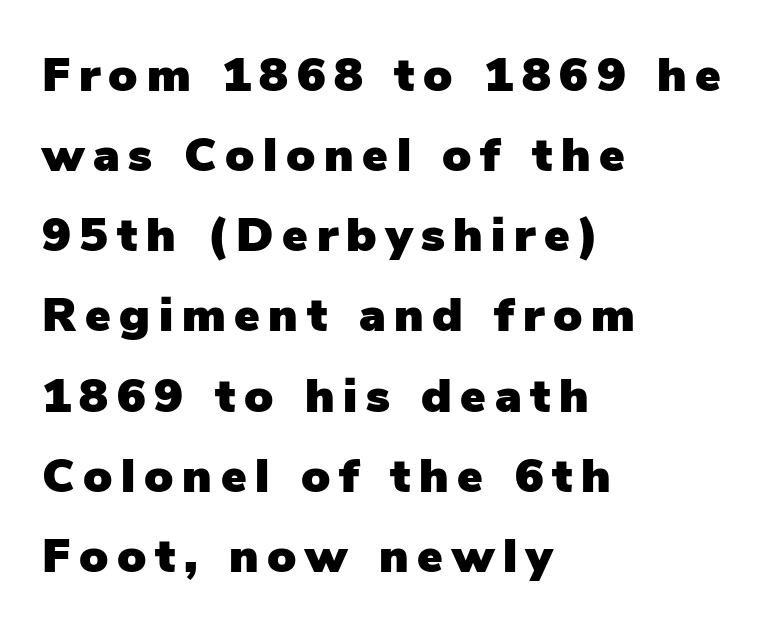
Q: Is the text italic (slanted)? A: No, it is upright.
Q: Is the typeface a serif or a sans-serif typeface? A: Sans-serif.
Q: Is the text underlined? A: No.
Q: How is the paragraph aligned? A: Left-aligned.
Q: Is the spacing between lines tight, normal or loose? A: Normal.
Q: Width (condensed, normal, or wide)? A: Normal.
Q: Stroke contrast? A: Low.
Q: x-height? A: Medium.
Q: Monospaced? A: No.
